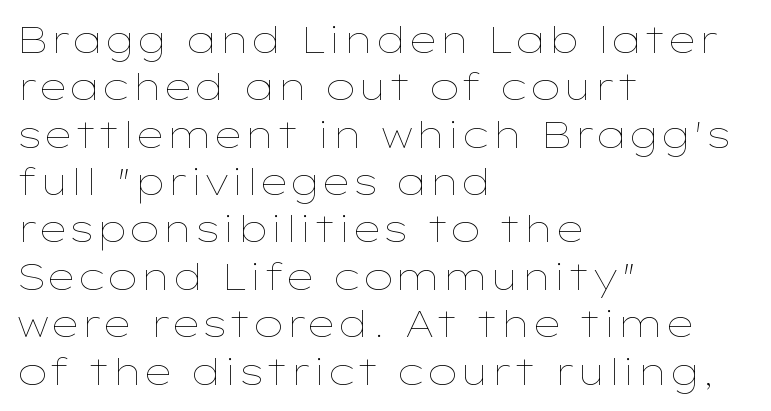
The image shows 37 px thin, wide type, upright; set left-aligned, normal line spacing (1.28x), normal letter spacing, not underlined; low stroke contrast and a medium x-height.
